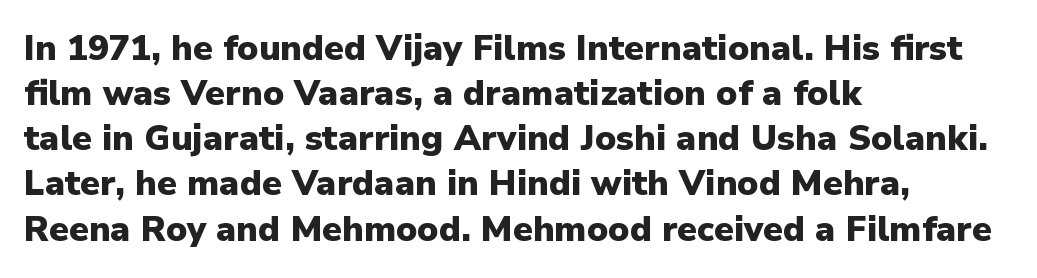
The image shows 35 px heavy sans-serif type, upright; set left-aligned, normal line spacing (1.29x), normal letter spacing, not underlined; low stroke contrast and a medium x-height.
